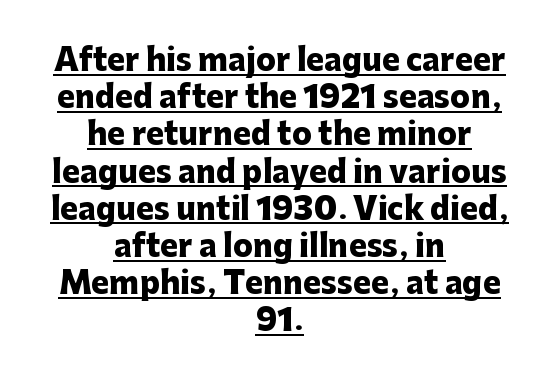
Do the characters align in a grid? No, the font is proportional. This is underlined copy, the kind a proofreader might mark for attention. To sum up the face: it is a sans, with no serifs. The paragraph has two soft edges and a firm central axis. The specimen reads as upright at a glance.
